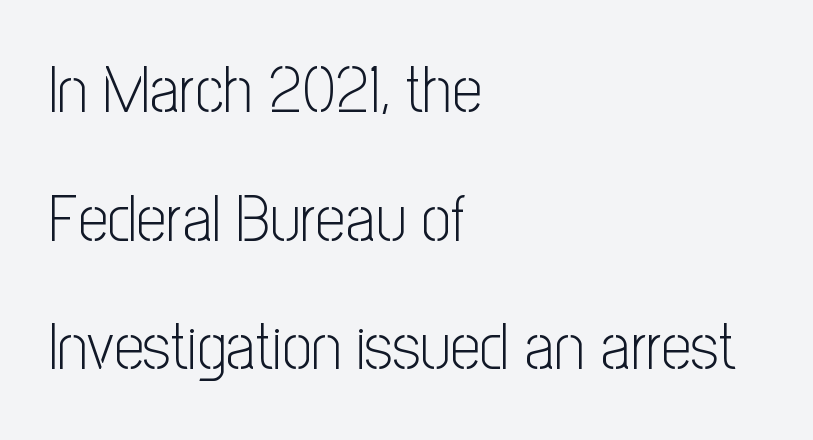
{"serif": "no", "italic": "no", "bold": "no", "weight": "light", "width": "condensed", "stroke_contrast": "low", "x_height": "medium", "monospaced": "no", "underline": "no", "align": "left", "line_spacing": "loose", "line_spacing_ratio": 1.95, "letter_spacing": "normal", "letter_spacing_em": 0.0, "glyph_px": 66}
